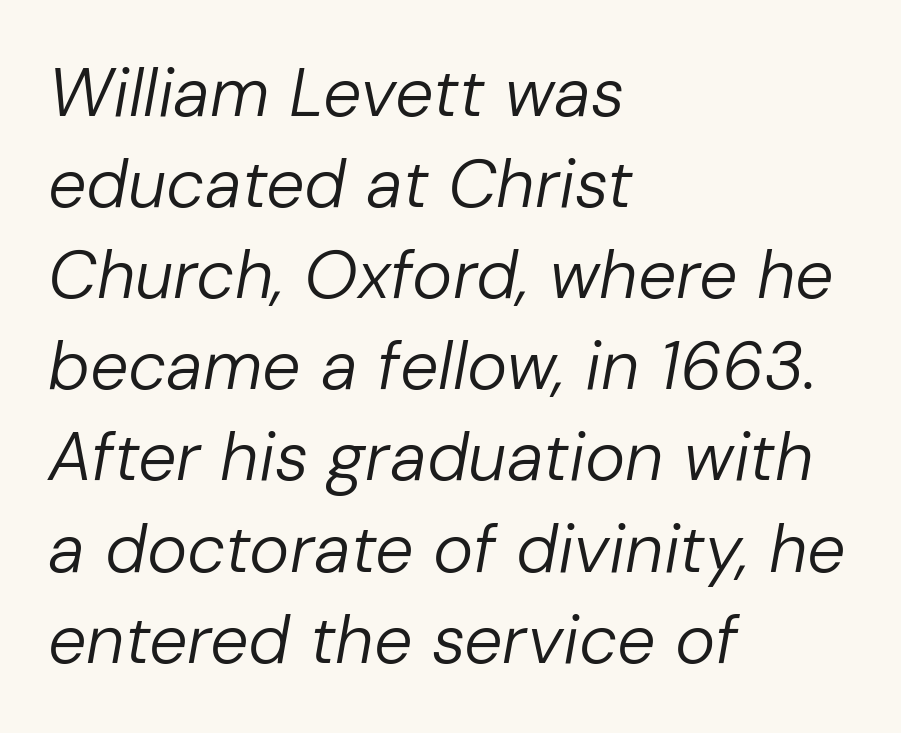
Q: Is the text bold? A: No.
Q: Is the text italic (slanted)? A: Yes, it leans right by about 10 degrees.
Q: Is the text underlined? A: No.
Q: How is the paragraph aligned? A: Left-aligned.
Q: Is the spacing between letters normal or unusually wide? A: Normal.
Q: Is the spacing between lines tight, normal or loose? A: Normal.
Q: Width (condensed, normal, or wide)? A: Normal.
Q: Stroke contrast? A: Low.
Q: x-height? A: Medium.
Q: Monospaced? A: No.
